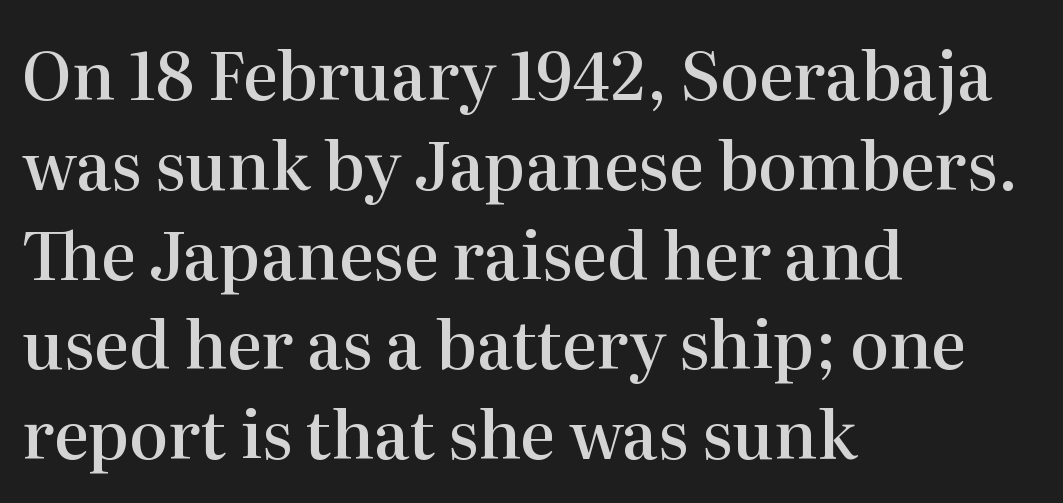
The image shows 66 px semibold serif type, upright; set left-aligned, normal line spacing (1.36x), normal letter spacing, not underlined; high stroke contrast and a medium x-height.
